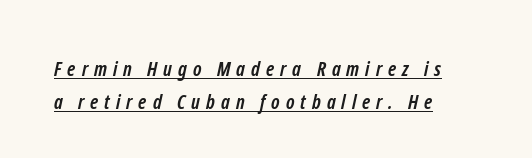
This is heavy type, rendered in bold. Does the copy run flush right? No — it runs flush left. Evenly set lines give the paragraph a standard silhouette. The lettering is marked with a stroke running underneath it. The horizontal fit of the characters is loose and conspicuously gappy.
